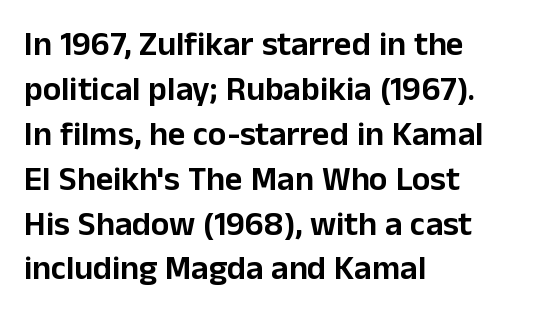
{"serif": "no", "italic": "no", "width": "normal", "stroke_contrast": "low", "x_height": "medium", "monospaced": "no", "underline": "no", "align": "left", "line_spacing": "normal", "line_spacing_ratio": 1.32, "letter_spacing": "normal", "letter_spacing_em": 0.0, "glyph_px": 34}
